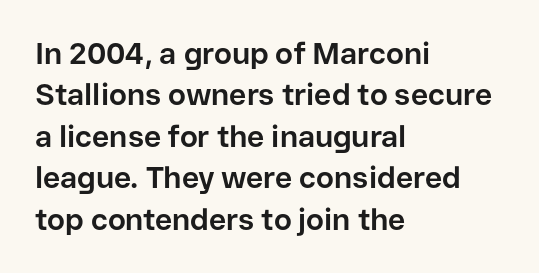
{"serif": "no", "italic": "no", "bold": "yes", "weight": "bold", "width": "normal", "stroke_contrast": "low", "x_height": "medium", "monospaced": "no", "underline": "no", "align": "left", "line_spacing": "normal", "line_spacing_ratio": 1.38, "letter_spacing": "normal", "letter_spacing_em": 0.0, "glyph_px": 30}
